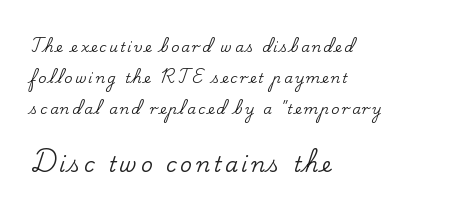
{"underline": "no", "align": "left", "line_spacing": "loose", "line_spacing_ratio": 2.2, "larger_block": "second", "size_ratio": 1.5, "glyph_px": 21}
